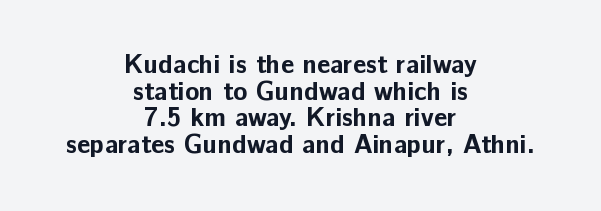
A student would call this center alignment; a typographer would say set centered. It's the straight-up-and-down kind of type. This rendering leaves character spacing at its baseline value. The area under the type is left untouched. Is the type bold? Yes — the strokes are clearly thick and heavy.
